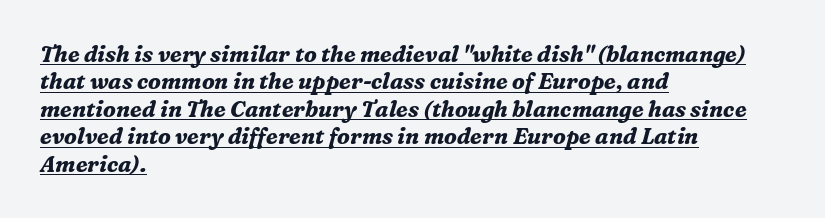
{"italic": "yes", "lean": "right", "slant_degrees": 16, "bold": "yes", "underline": "yes", "align": "left", "line_spacing": "normal", "line_spacing_ratio": 1.25, "letter_spacing": "normal", "letter_spacing_em": 0.0, "glyph_px": 22}
